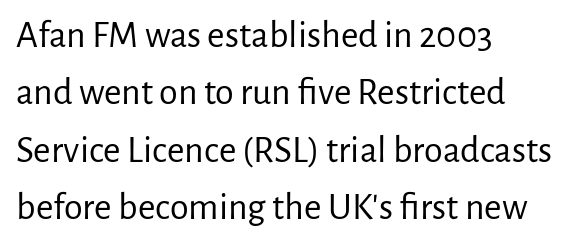
The image shows 38 px regular-weight sans-serif type, upright; set left-aligned, normal line spacing (1.51x), normal letter spacing, not underlined; low stroke contrast and a medium x-height.
